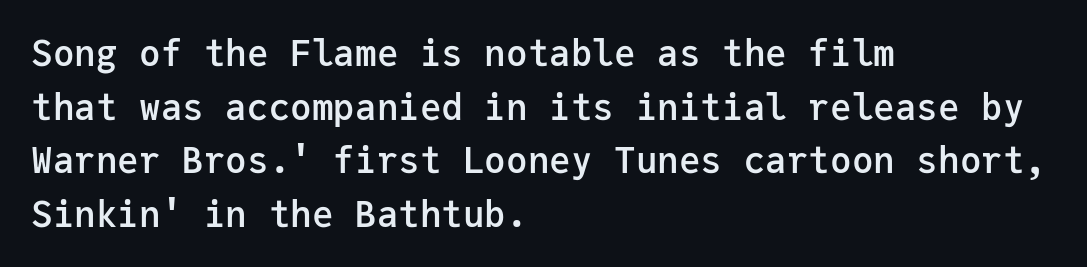
{"serif": "no", "italic": "no", "bold": "semi", "weight": "semibold", "width": "normal", "stroke_contrast": "low", "x_height": "medium", "monospaced": "yes", "underline": "no", "align": "left", "line_spacing": "normal", "line_spacing_ratio": 1.49, "letter_spacing": "normal", "letter_spacing_em": 0.0, "glyph_px": 36}
